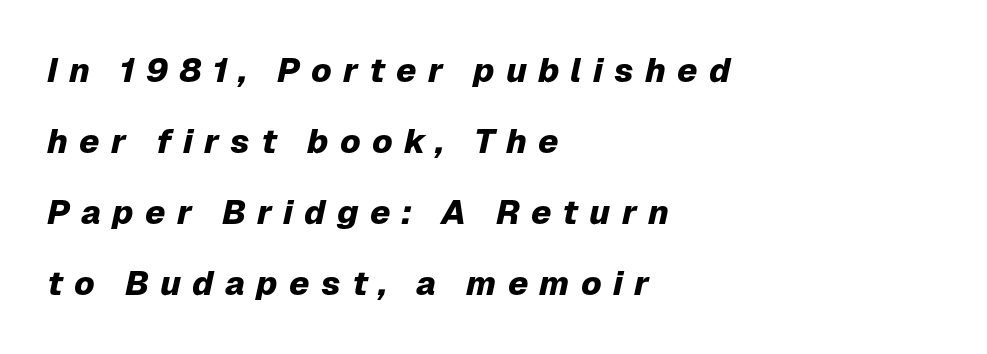
Q: Is the text bold? A: Yes.
Q: Is the text italic (slanted)? A: Yes, it leans right by about 12 degrees.
Q: Is the text underlined? A: No.
Q: How is the paragraph aligned? A: Left-aligned.
Q: Is the spacing between letters normal or unusually wide? A: Unusually wide.
Q: Is the spacing between lines tight, normal or loose? A: Loose.
Q: Width (condensed, normal, or wide)? A: Normal.
Q: Stroke contrast? A: Low.
Q: x-height? A: Medium.
Q: Monospaced? A: No.
